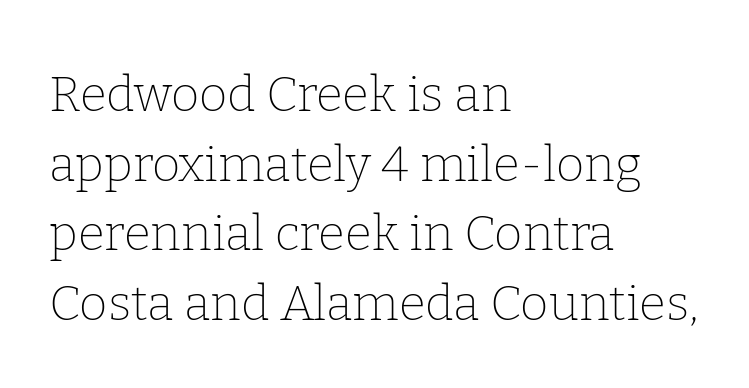
Looks like regular typesetting: each glyph gets only the width it needs. The strokes are not fattened; the text isn't bold. Is the block centered? No — it sits flush against the left margin. This rendering features lettering with no underline. This rendering leaves character spacing at its baseline value. In terms of letterform style, serifs are clearly present.
